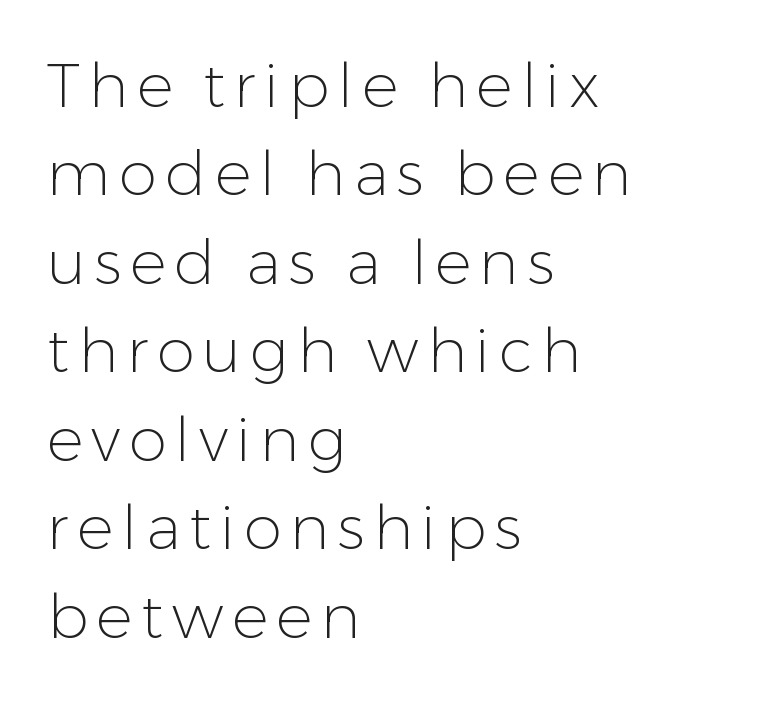
The image shows 61 px light sans-serif type, upright; set left-aligned, normal line spacing (1.45x), not underlined; low stroke contrast and a medium x-height.
